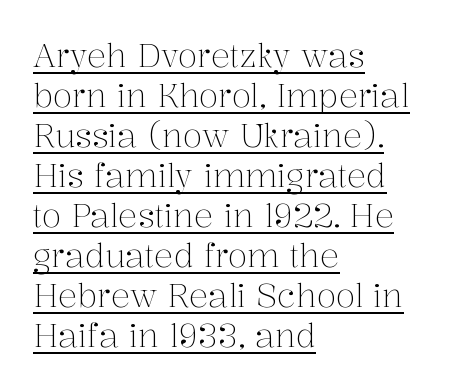
Check the space under the baseline: a stroke is drawn there. Horizontal bands of white between lines are of average thickness. Every row of glyphs begins at an identical x-position on the left. These lines are composed in type with serifs. These glyphs show unthickened strokes, regular width or finer. Rendered with straight, roman letterforms.
